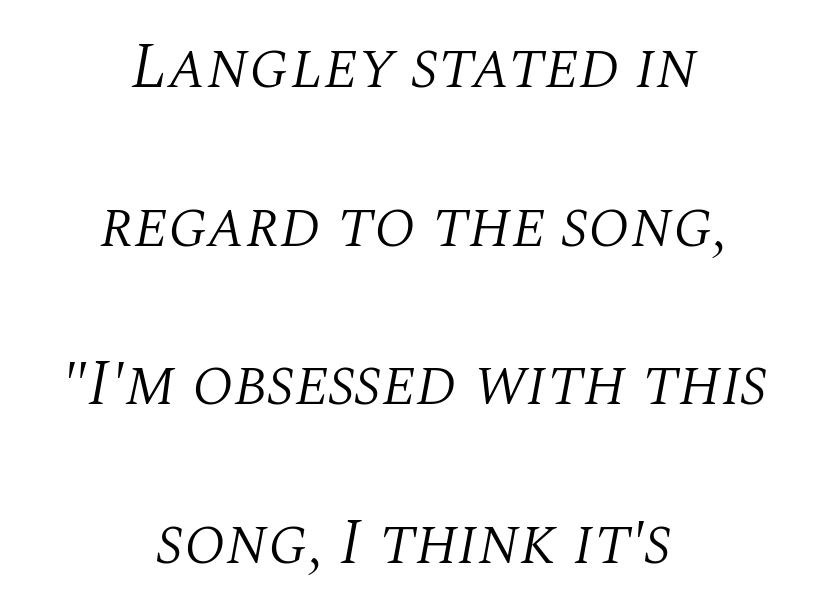
{"serif": "yes", "italic": "yes", "lean": "right", "slant_degrees": 10, "bold": "no", "weight": "light", "width": "normal", "stroke_contrast": "medium", "x_height": "large", "monospaced": "no", "underline": "no", "align": "center", "line_spacing": "loose", "line_spacing_ratio": 2.44, "letter_spacing": "normal", "letter_spacing_em": 0.0, "glyph_px": 65}
